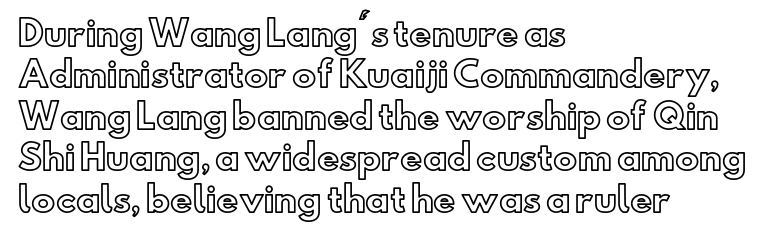
Words float on clear page, feet unadorned. The lettering stays uniformly vertical, giving the passage a roman look. A typesetter would call this proportional, since set widths differ per character. These lines are set flush left with a ragged right edge. Does extra space separate the letters? No, they use regular spacing.
